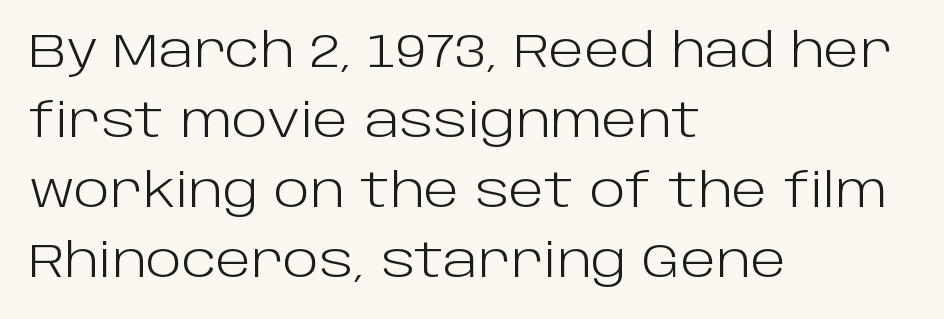
Q: Is the text bold? A: No.
Q: Is the text italic (slanted)? A: No, it is upright.
Q: Is the typeface a serif or a sans-serif typeface? A: Sans-serif.
Q: Is the text underlined? A: No.
Q: How is the paragraph aligned? A: Left-aligned.
Q: Is the spacing between letters normal or unusually wide? A: Normal.
Q: Is the spacing between lines tight, normal or loose? A: Normal.
Q: Width (condensed, normal, or wide)? A: Normal.
Q: Stroke contrast? A: Low.
Q: x-height? A: Large.
Q: Monospaced? A: No.
